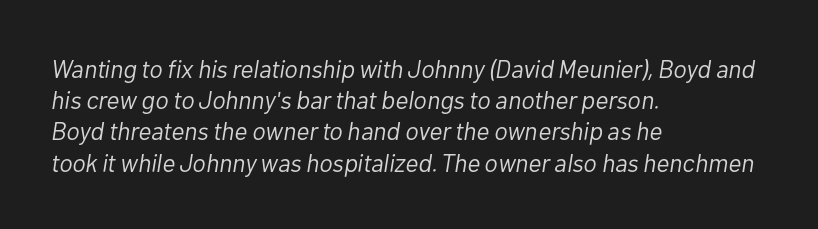
Q: Is the text bold? A: No.
Q: Is the text italic (slanted)? A: Yes, it leans right by about 10 degrees.
Q: Is the text underlined? A: No.
Q: How is the paragraph aligned? A: Left-aligned.
Q: Is the spacing between letters normal or unusually wide? A: Normal.
Q: Is the spacing between lines tight, normal or loose? A: Normal.
